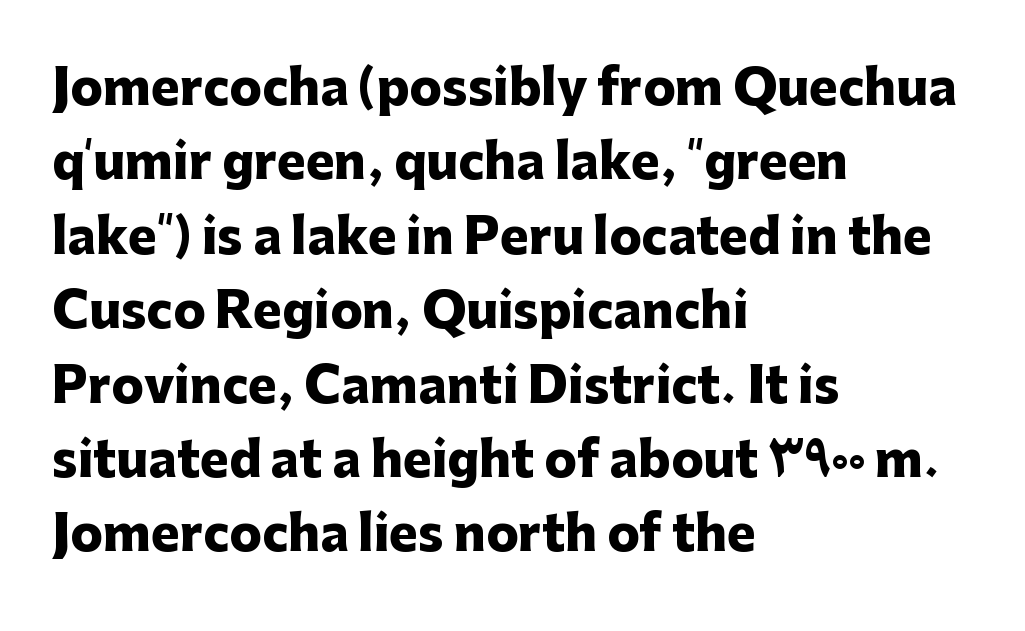
The image shows 48 px heavy sans-serif type, upright; set left-aligned, normal line spacing (1.55x), normal letter spacing, not underlined; low stroke contrast and a medium x-height.
